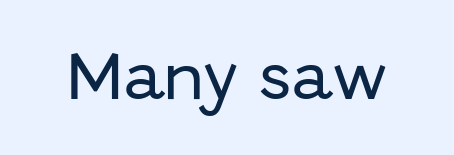
Q: Is the text italic (slanted)? A: No, it is upright.
Q: Is the typeface a serif or a sans-serif typeface? A: Sans-serif.
Q: Is the text underlined? A: No.
Q: Is the spacing between letters normal or unusually wide? A: Normal.
Q: Width (condensed, normal, or wide)? A: Normal.
Q: Stroke contrast? A: Low.
Q: x-height? A: Medium.
Q: Monospaced? A: No.
